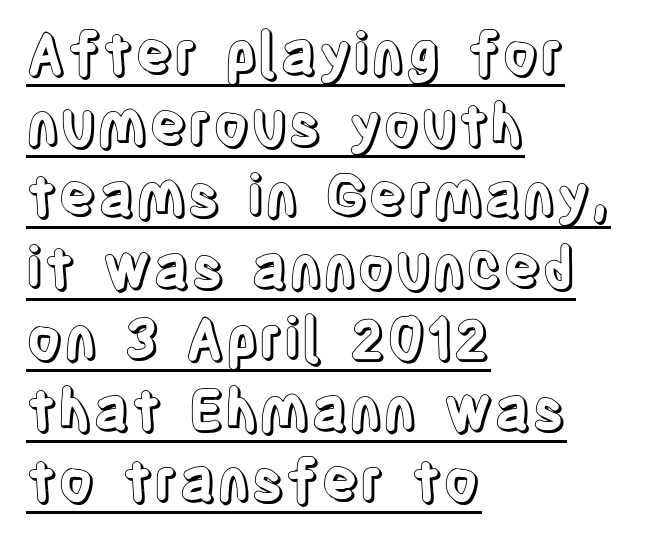
The image shows 57 px condensed type, upright; set left-aligned, normal line spacing (1.25x), normal letter spacing, underlined; a large x-height.
